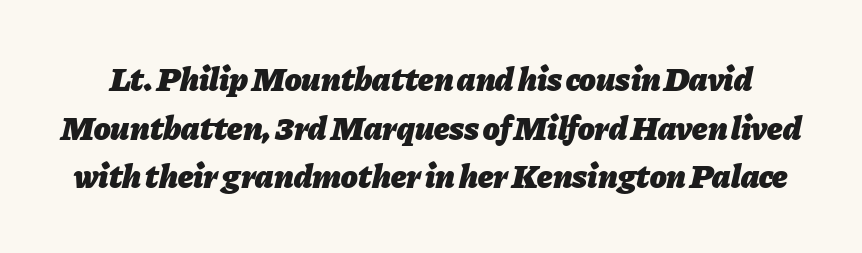
Q: Is the text bold? A: Yes.
Q: Is the text italic (slanted)? A: Yes, it leans right by about 11 degrees.
Q: Is the text underlined? A: No.
Q: Is the spacing between letters normal or unusually wide? A: Normal.
Q: Is the spacing between lines tight, normal or loose? A: Normal.
Q: Width (condensed, normal, or wide)? A: Normal.
Q: Stroke contrast? A: Low.
Q: x-height? A: Medium.
Q: Monospaced? A: No.
